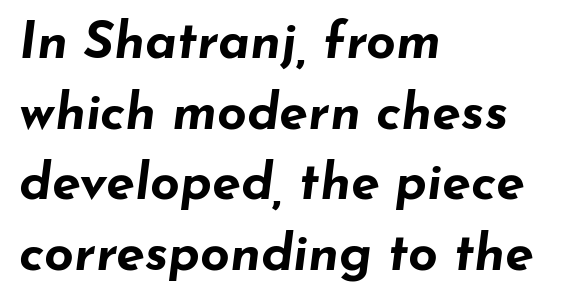
Bold? Absolutely — the strokes are thick and heavy. Spacing verdict: proportional, widths tailored to each character. Is the letter spacing exaggerated? No — it looks like the ordinary default. Honestly, there is no underline to notice here at all. Evenly set lines give the paragraph a standard silhouette.
